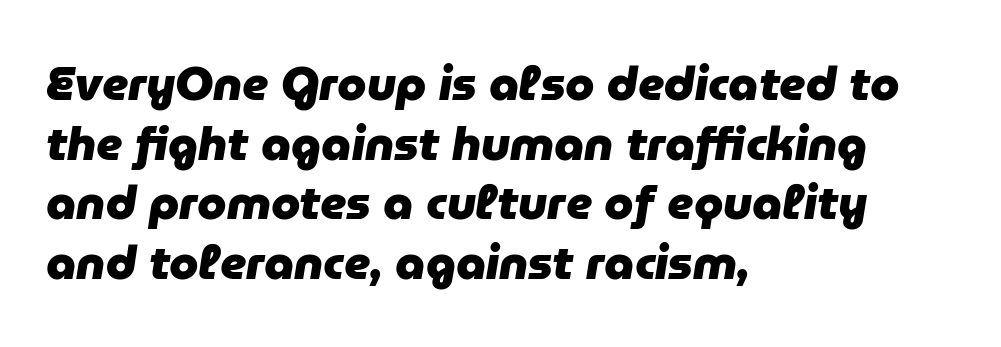
{"italic": "yes", "lean": "right", "slant_degrees": 9, "bold": "yes", "weight": "heavy", "width": "normal", "stroke_contrast": "low", "x_height": "medium", "monospaced": "no", "underline": "no", "align": "left", "line_spacing": "normal", "line_spacing_ratio": 1.27, "letter_spacing": "normal", "letter_spacing_em": 0.0, "glyph_px": 47}
